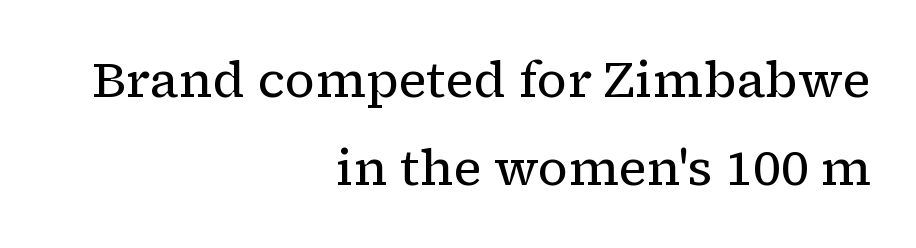
The image shows 50 px regular-weight serif type, upright; set right-aligned, line spacing 1.77x, normal letter spacing, not underlined; low stroke contrast and a medium x-height.
